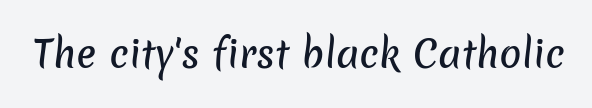
Q: Is the typeface a serif or a sans-serif typeface? A: Sans-serif.
Q: Is the text underlined? A: No.
Q: Is the spacing between letters normal or unusually wide? A: Normal.
Q: Width (condensed, normal, or wide)? A: Normal.
Q: Stroke contrast? A: Low.
Q: x-height? A: Medium.
Q: Monospaced? A: No.
